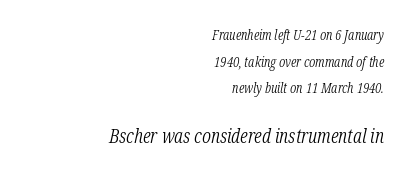
The image shows 20 px text type, italic (leaning right); set right-aligned, loose line spacing (1.9x), normal letter spacing, not underlined; the second (bottom) block is 1.43x larger.
